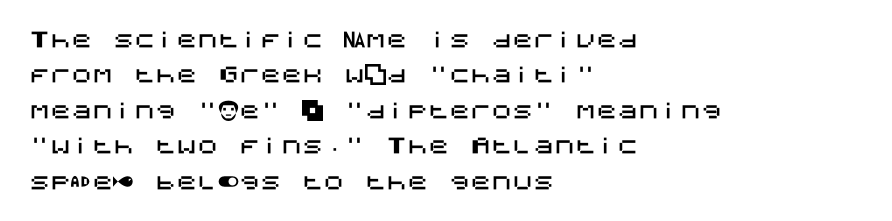
{"italic": "no", "underline": "no", "align": "left", "line_spacing": "normal", "line_spacing_ratio": 1.69, "letter_spacing": "normal", "letter_spacing_em": 0.0, "glyph_px": 21}
